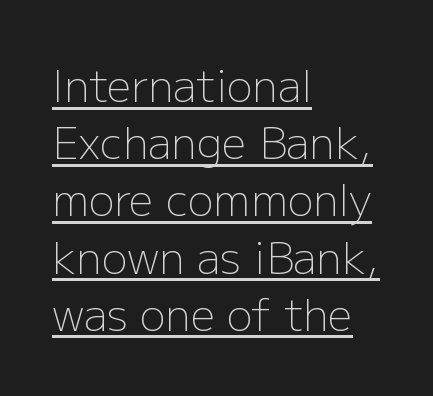
The image shows 43 px light sans-serif type, upright; set left-aligned, normal line spacing (1.33x), normal letter spacing, underlined; low stroke contrast and a medium x-height.
